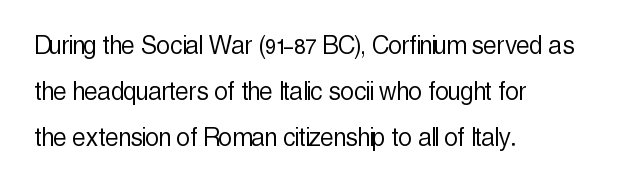
Q: Is the text bold? A: No.
Q: Is the text italic (slanted)? A: No, it is upright.
Q: Is the typeface a serif or a sans-serif typeface? A: Sans-serif.
Q: Is the text underlined? A: No.
Q: How is the paragraph aligned? A: Left-aligned.
Q: Is the spacing between letters normal or unusually wide? A: Normal.
Q: Is the spacing between lines tight, normal or loose? A: Normal.
Q: Width (condensed, normal, or wide)? A: Condensed.
Q: x-height? A: Medium.
Q: Monospaced? A: No.
